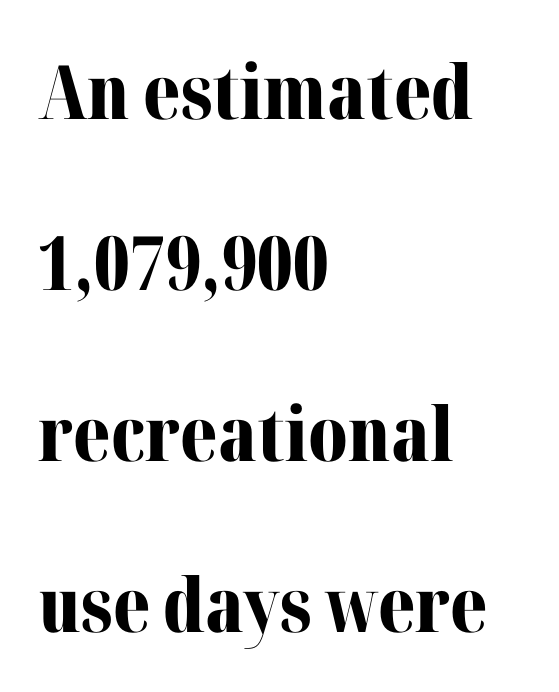
{"serif": "yes", "italic": "no", "bold": "yes", "weight": "bold", "width": "normal", "stroke_contrast": "medium", "x_height": "medium", "monospaced": "no", "underline": "no", "align": "left", "line_spacing": "loose", "line_spacing_ratio": 2.28, "letter_spacing": "normal", "letter_spacing_em": 0.0, "glyph_px": 75}
